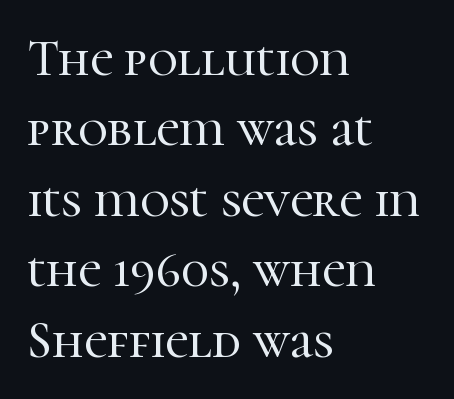
{"serif": "yes", "italic": "no", "width": "normal", "stroke_contrast": "high", "x_height": "medium", "monospaced": "no", "underline": "no", "align": "left", "line_spacing": "normal", "line_spacing_ratio": 1.38, "letter_spacing": "normal", "letter_spacing_em": 0.0, "glyph_px": 51}
